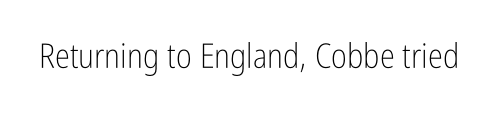
Tall strokes in this sample are plumb rather than angled. Observe the ordinary spacing: letters are neighbours, not strangers. The area under the type is left untouched. Nothing heavy about these letters — not bold at all.
